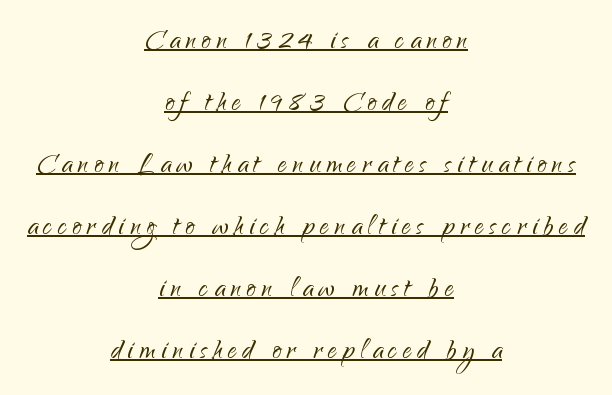
The image shows 36 px light sans-serif type; set centered, line spacing 1.72x, underlined; low stroke contrast and a small x-height.
